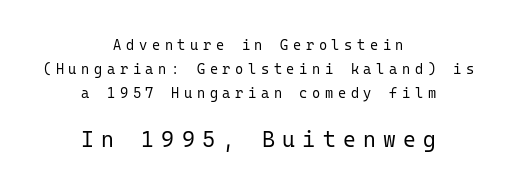
Italic? Not at all — the glyphs are vertical. Caption: upper text group reduced, lower text group enlarged. A light-to-regular cut is what we see here. Centered paragraph, ragged on both sides. Letter spacing: wide. This sample keeps an unexceptional amount of space between lines.
